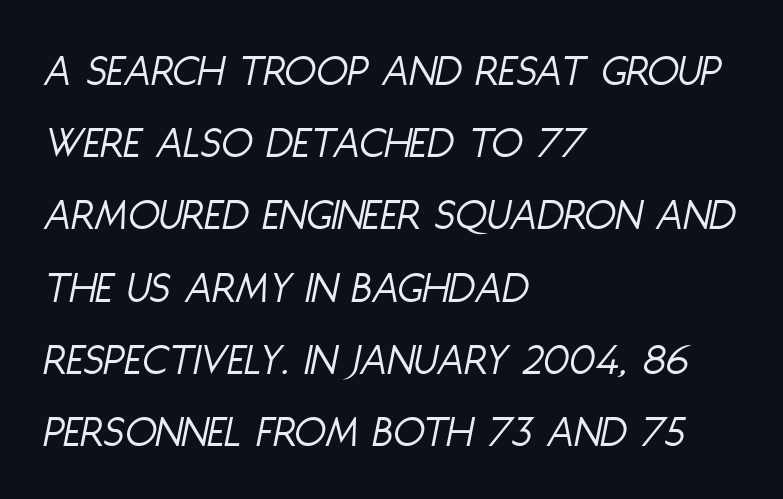
The image shows 46 px light, condensed type, italic (leaning right); set left-aligned, normal line spacing (1.57x), normal letter spacing, not underlined; low stroke contrast and a large x-height.
